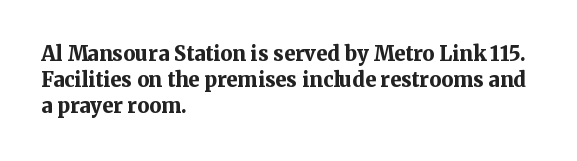
The image shows 20 px bold type, upright; set left-aligned, normal line spacing (1.31x), normal letter spacing, not underlined.
